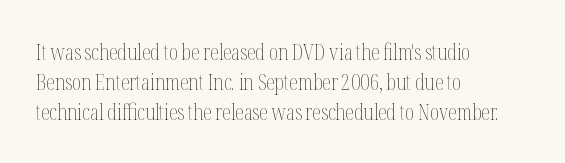
Q: Is the text bold? A: No.
Q: Is the text italic (slanted)? A: No, it is upright.
Q: Is the text underlined? A: No.
Q: How is the paragraph aligned? A: Left-aligned.
Q: Is the spacing between letters normal or unusually wide? A: Normal.
Q: Is the spacing between lines tight, normal or loose? A: Normal.
